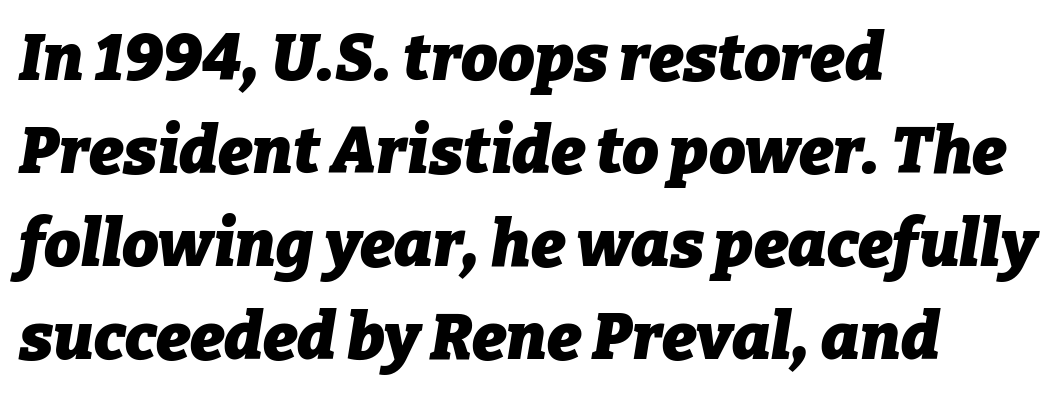
Q: Is the text bold? A: Yes.
Q: Is the text italic (slanted)? A: Yes, it leans right by about 9 degrees.
Q: Is the text underlined? A: No.
Q: How is the paragraph aligned? A: Left-aligned.
Q: Is the spacing between letters normal or unusually wide? A: Normal.
Q: Is the spacing between lines tight, normal or loose? A: Normal.
Q: Width (condensed, normal, or wide)? A: Normal.
Q: Stroke contrast? A: Low.
Q: x-height? A: Medium.
Q: Monospaced? A: No.
